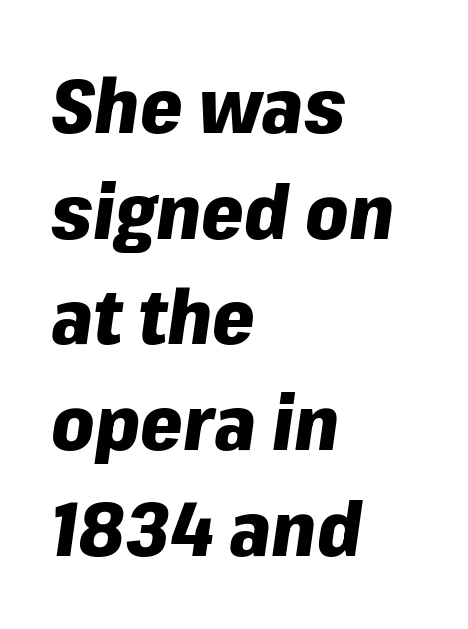
Q: Is the text bold? A: Yes.
Q: Is the text italic (slanted)? A: Yes, it leans right by about 8 degrees.
Q: Is the text underlined? A: No.
Q: How is the paragraph aligned? A: Left-aligned.
Q: Is the spacing between letters normal or unusually wide? A: Normal.
Q: Is the spacing between lines tight, normal or loose? A: Normal.
Q: Width (condensed, normal, or wide)? A: Normal.
Q: Stroke contrast? A: Low.
Q: x-height? A: Medium.
Q: Monospaced? A: No.
